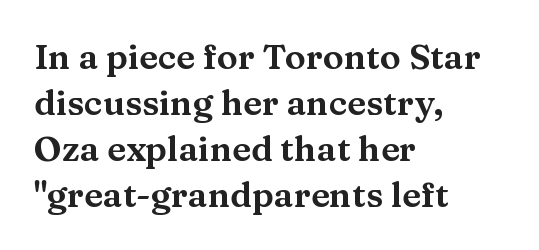
The designer left line spacing at the default. Casual observation: everything's shoved over to the left. Small tapered or slab feet sit at the stroke ends, so this counts as serif. Varying glyph widths throughout — classic text-font behaviour.
